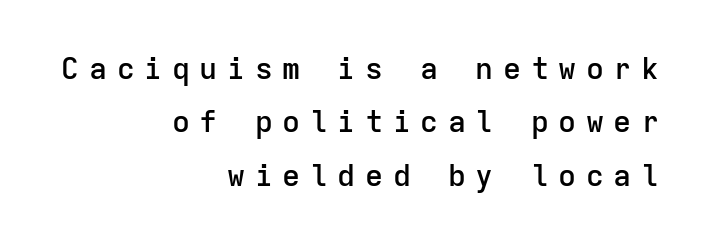
Q: Is the text bold? A: Semi-bold.
Q: Is the text italic (slanted)? A: No, it is upright.
Q: Is the typeface a serif or a sans-serif typeface? A: Sans-serif.
Q: Is the text underlined? A: No.
Q: How is the paragraph aligned? A: Right-aligned.
Q: Is the spacing between letters normal or unusually wide? A: Unusually wide.
Q: Width (condensed, normal, or wide)? A: Normal.
Q: Stroke contrast? A: Low.
Q: x-height? A: Medium.
Q: Monospaced? A: Yes.
